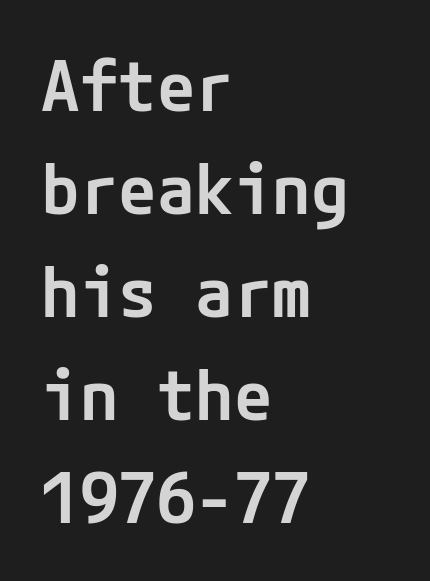
The image shows 70 px semibold sans-serif type, upright; set left-aligned, normal line spacing (1.47x), normal letter spacing, not underlined; low stroke contrast and a medium x-height.
